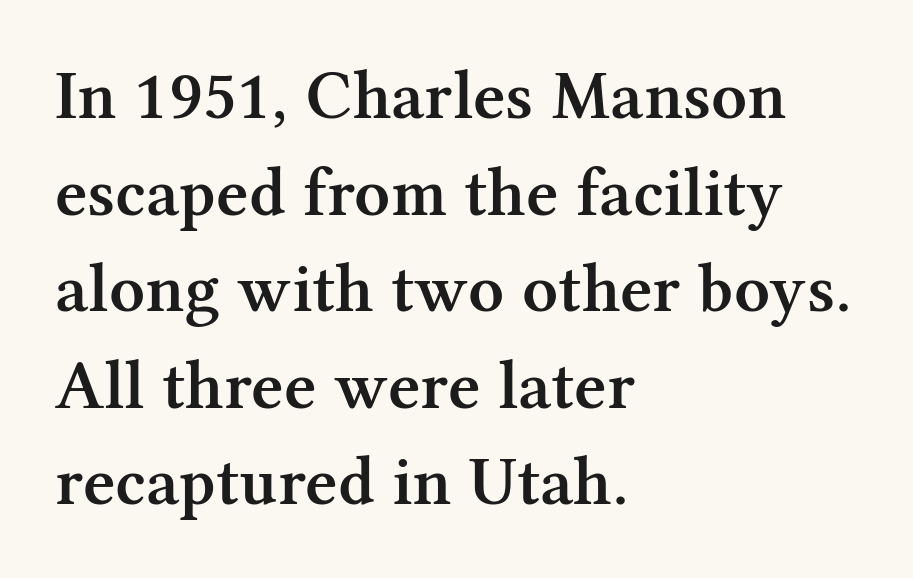
The image shows 70 px semibold serif type, upright; set left-aligned, normal line spacing (1.38x), normal letter spacing, not underlined; medium stroke contrast and a medium x-height.
